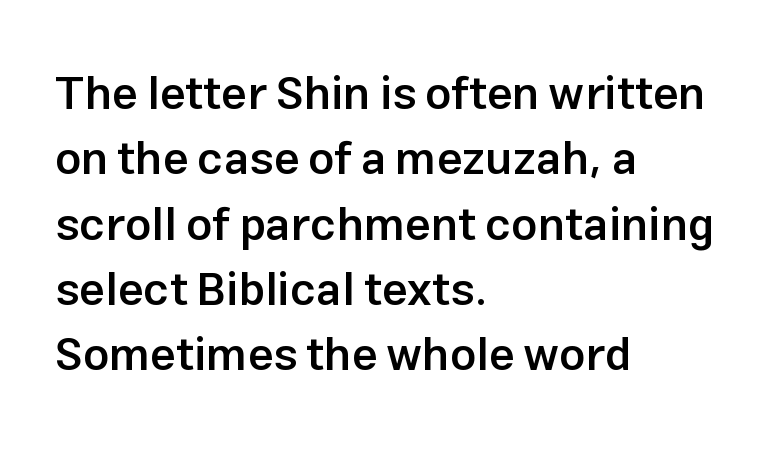
{"serif": "no", "italic": "no", "bold": "semi", "weight": "semibold", "width": "normal", "stroke_contrast": "low", "x_height": "medium", "monospaced": "no", "underline": "no", "align": "left", "line_spacing": "normal", "line_spacing_ratio": 1.42, "letter_spacing": "normal", "letter_spacing_em": 0.0, "glyph_px": 46}
